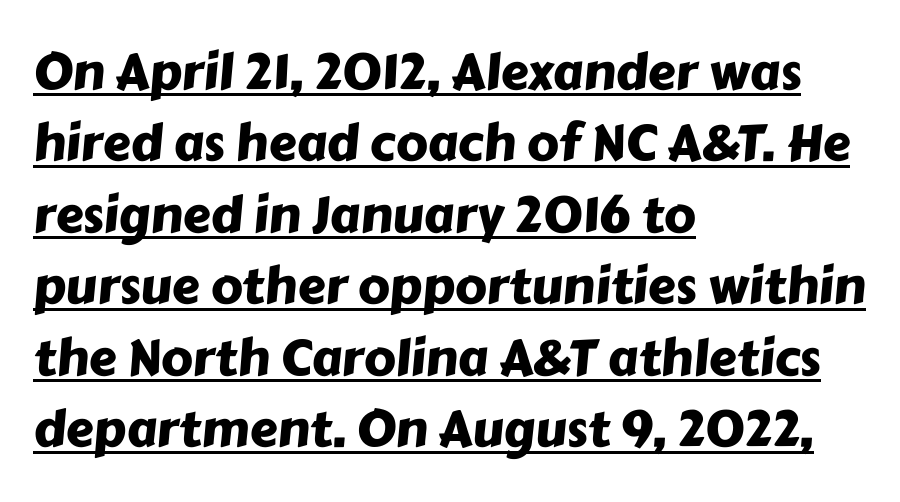
What decoration does the sample have? An underline. Each letter's strokes conclude bluntly, with no projecting serifs. The passage is arranged the way most books set body copy — flush left. Here the designer chose a conventional face with non-uniform glyph widths.
